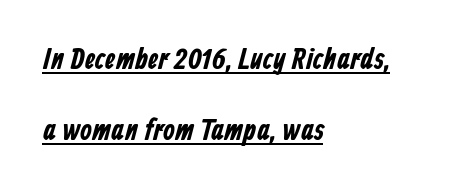
{"serif": "no", "width": "condensed", "stroke_contrast": "low", "x_height": "medium", "monospaced": "no", "underline": "yes", "align": "left", "line_spacing": "loose", "line_spacing_ratio": 2.36, "letter_spacing": "normal", "letter_spacing_em": 0.0, "glyph_px": 30}
